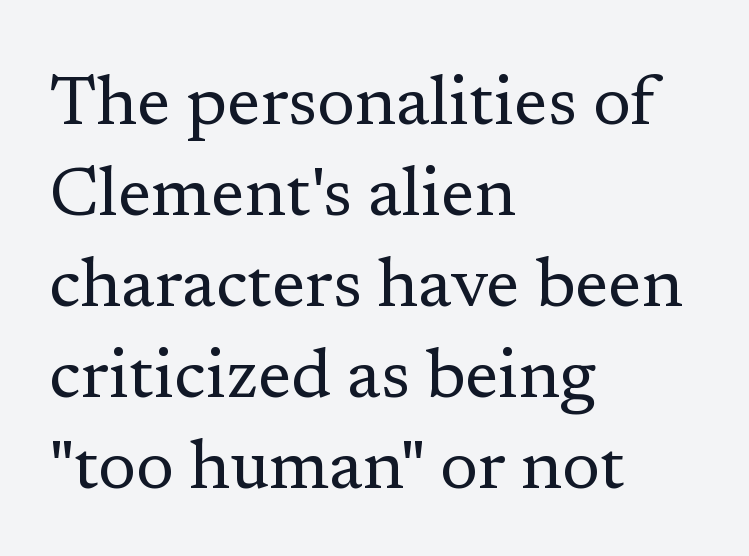
Q: Is the text bold? A: No.
Q: Is the text italic (slanted)? A: No, it is upright.
Q: Is the typeface a serif or a sans-serif typeface? A: Serif.
Q: Is the text underlined? A: No.
Q: How is the paragraph aligned? A: Left-aligned.
Q: Is the spacing between letters normal or unusually wide? A: Normal.
Q: Is the spacing between lines tight, normal or loose? A: Normal.
Q: Width (condensed, normal, or wide)? A: Normal.
Q: Stroke contrast? A: Low.
Q: x-height? A: Medium.
Q: Monospaced? A: No.
